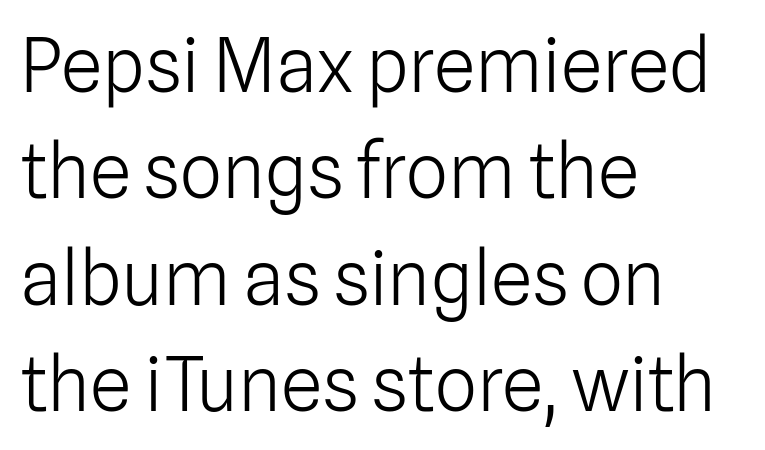
{"serif": "no", "italic": "no", "bold": "no", "weight": "light", "width": "normal", "stroke_contrast": "low", "x_height": "medium", "monospaced": "no", "underline": "no", "align": "left", "line_spacing": "normal", "line_spacing_ratio": 1.42, "letter_spacing": "normal", "letter_spacing_em": 0.0, "glyph_px": 75}
